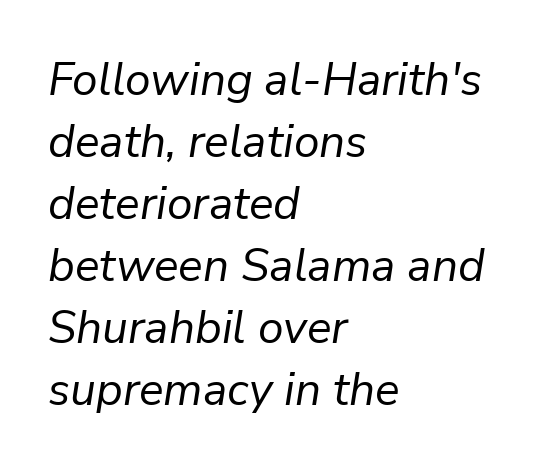
Ink coverage per letter is moderate at most. The compositor pushed each line to the left boundary. Words appear dense and cohesive because spacing is normal. A bare baseline throughout the passage. Quick note: italic. Vertical spacing — default.
